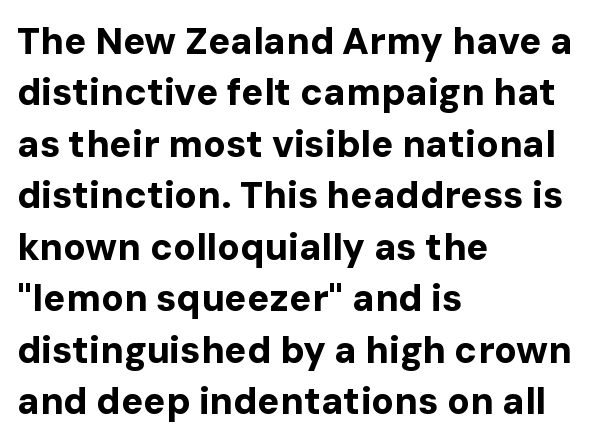
Q: Is the text bold? A: Yes.
Q: Is the text italic (slanted)? A: No, it is upright.
Q: Is the typeface a serif or a sans-serif typeface? A: Sans-serif.
Q: Is the text underlined? A: No.
Q: How is the paragraph aligned? A: Left-aligned.
Q: Is the spacing between letters normal or unusually wide? A: Normal.
Q: Is the spacing between lines tight, normal or loose? A: Normal.
Q: Width (condensed, normal, or wide)? A: Normal.
Q: Stroke contrast? A: Low.
Q: x-height? A: Medium.
Q: Monospaced? A: No.
